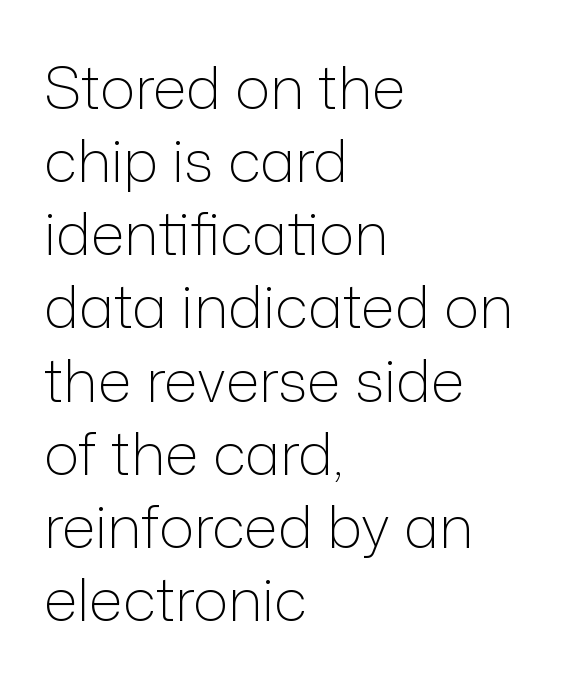
The image shows 59 px light sans-serif type, upright; set left-aligned, line spacing 1.24x, normal letter spacing, not underlined; low stroke contrast and a medium x-height.
